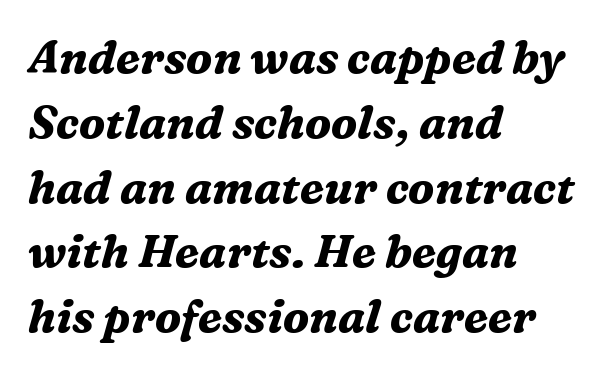
{"serif": "yes", "italic": "yes", "lean": "right", "slant_degrees": 16, "bold": "yes", "weight": "bold", "width": "normal", "stroke_contrast": "medium", "x_height": "medium", "monospaced": "no", "underline": "no", "align": "left", "line_spacing": "normal", "line_spacing_ratio": 1.44, "letter_spacing": "normal", "letter_spacing_em": 0.0, "glyph_px": 45}
